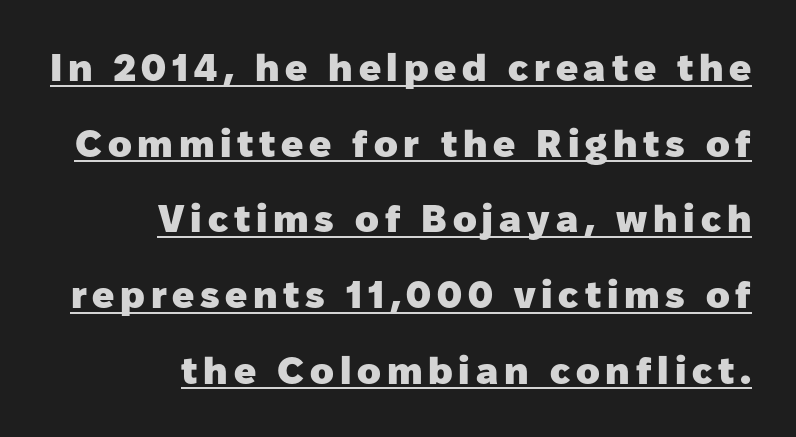
Italic? Not at all — the glyphs are vertical. These lines stack with their right ends in a neat column. In terms of letterform style, serifs are entirely absent. The characters look thick and weighty, a clear bold. Spacing verdict: proportional, widths tailored to each character. Quick note: interline space is abundant.
